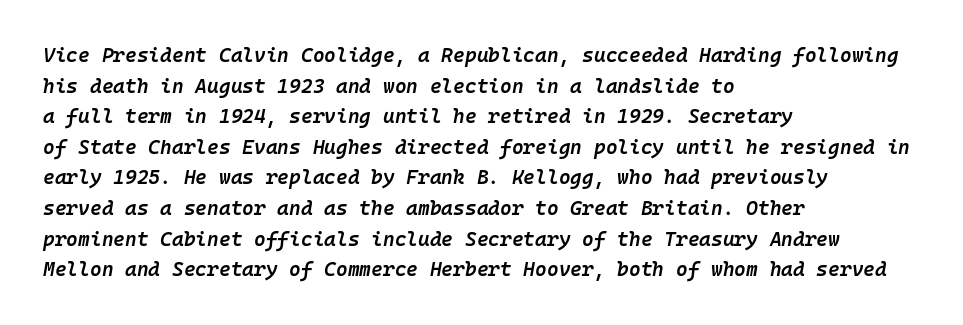
Q: Is the text bold? A: Semi-bold.
Q: Is the text italic (slanted)? A: Yes, it leans right by about 10 degrees.
Q: Is the text underlined? A: No.
Q: How is the paragraph aligned? A: Left-aligned.
Q: Is the spacing between letters normal or unusually wide? A: Normal.
Q: Is the spacing between lines tight, normal or loose? A: Normal.
